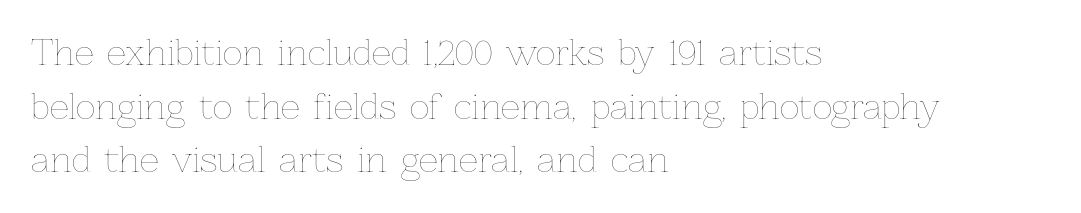
The image shows 34 px thin type, upright; set left-aligned, normal line spacing (1.58x), normal letter spacing, not underlined; low stroke contrast and a medium x-height.
